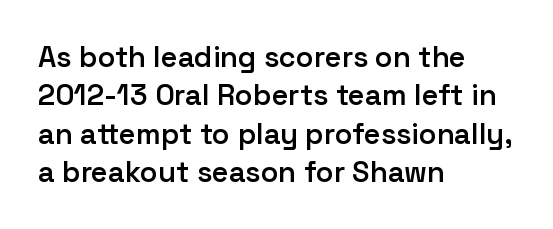
Looks like regular typesetting: each glyph gets only the width it needs. Quick note: not italic, upright. The face used here is rendered with its standard letterfit. This sample keeps an unexceptional amount of space between lines. The passage is arranged the way most books set body copy — flush left.
